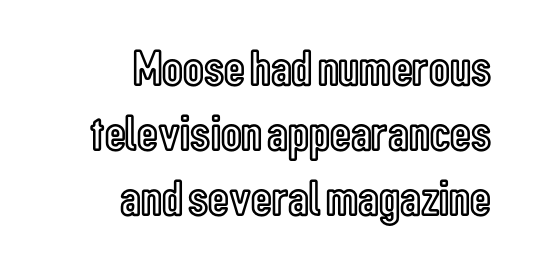
Q: Is the text italic (slanted)? A: No, it is upright.
Q: Is the text underlined? A: No.
Q: How is the paragraph aligned? A: Right-aligned.
Q: Is the spacing between letters normal or unusually wide? A: Normal.
Q: Is the spacing between lines tight, normal or loose? A: Normal.
Q: Width (condensed, normal, or wide)? A: Condensed.
Q: x-height? A: Medium.
Q: Monospaced? A: No.
